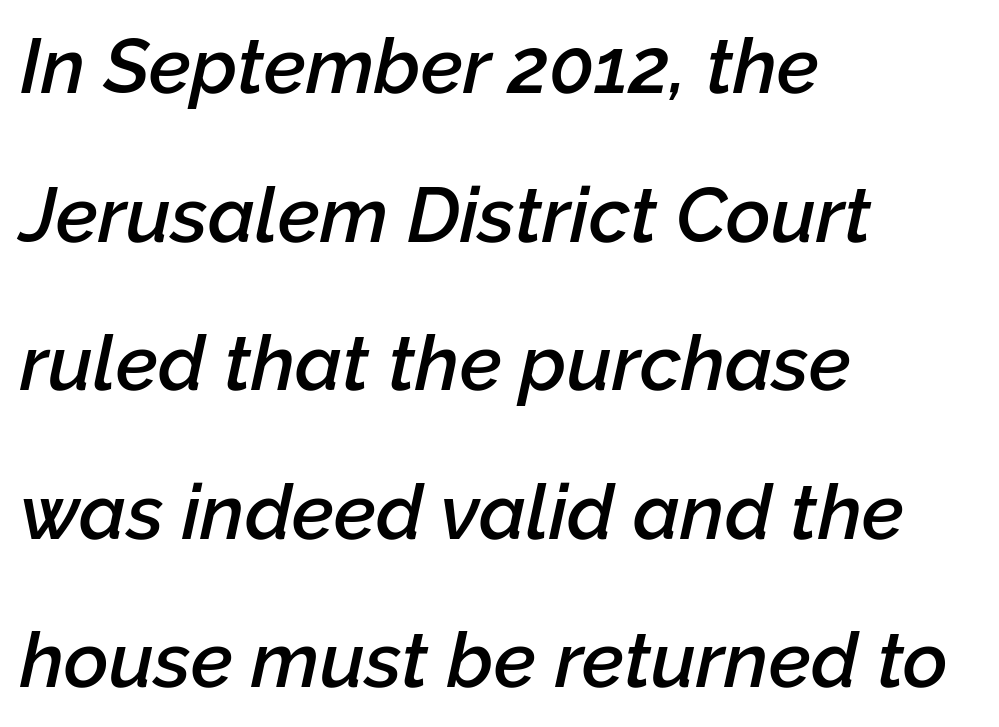
{"italic": "yes", "lean": "right", "slant_degrees": 12, "bold": "semi", "weight": "semibold", "width": "normal", "stroke_contrast": "low", "x_height": "medium", "monospaced": "no", "underline": "no", "align": "left", "line_spacing": "loose", "line_spacing_ratio": 1.93, "letter_spacing": "normal", "letter_spacing_em": 0.0, "glyph_px": 77}
